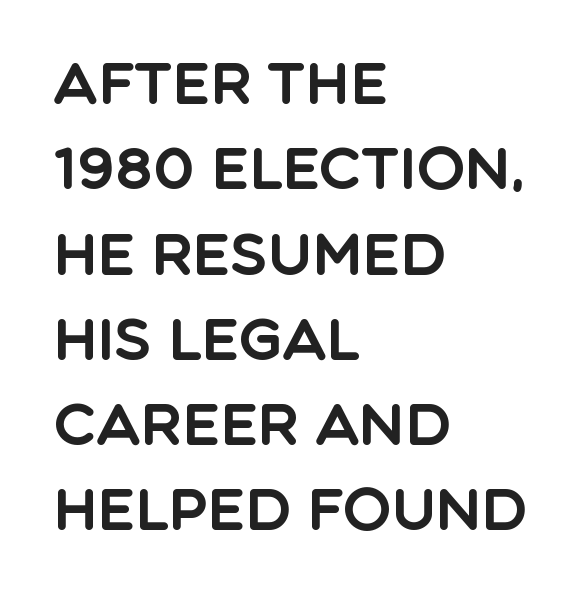
The image shows 58 px sans-serif type, upright; set left-aligned, normal line spacing (1.47x), normal letter spacing, not underlined; a large x-height.
